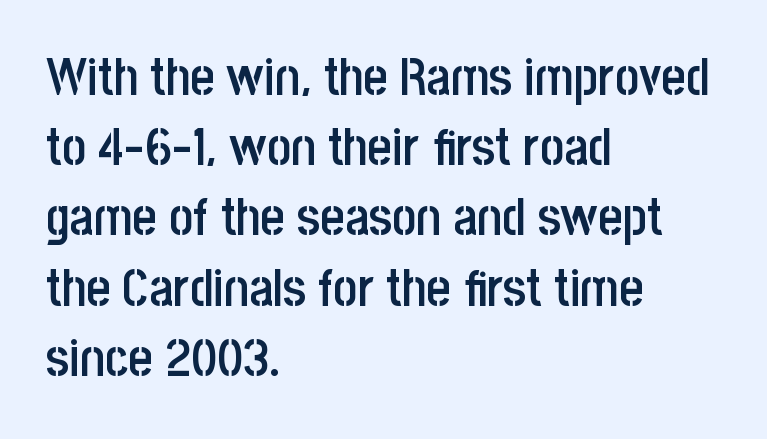
{"serif": "no", "italic": "no", "bold": "semi", "weight": "semibold", "width": "condensed", "stroke_contrast": "low", "x_height": "large", "monospaced": "no", "underline": "no", "align": "left", "line_spacing": "normal", "line_spacing_ratio": 1.35, "letter_spacing": "normal", "letter_spacing_em": 0.0, "glyph_px": 52}
